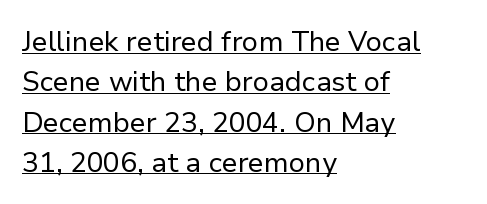
Q: Is the text bold? A: No.
Q: Is the text italic (slanted)? A: No, it is upright.
Q: Is the typeface a serif or a sans-serif typeface? A: Sans-serif.
Q: Is the text underlined? A: Yes.
Q: How is the paragraph aligned? A: Left-aligned.
Q: Is the spacing between letters normal or unusually wide? A: Normal.
Q: Is the spacing between lines tight, normal or loose? A: Normal.
Q: Width (condensed, normal, or wide)? A: Normal.
Q: Stroke contrast? A: Low.
Q: x-height? A: Medium.
Q: Monospaced? A: No.
